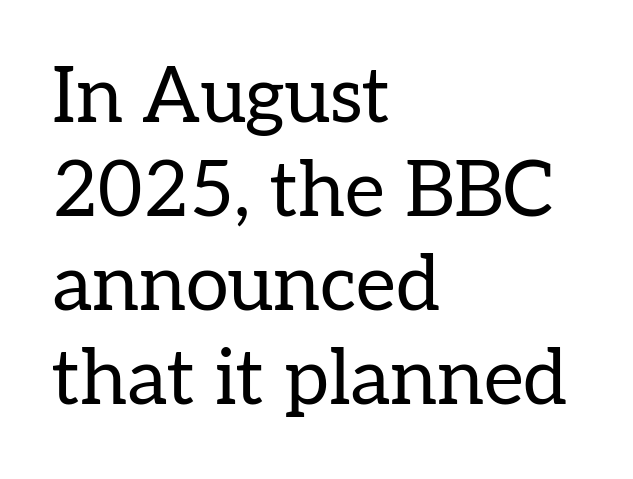
{"serif": "yes", "italic": "no", "bold": "no", "weight": "regular", "width": "normal", "stroke_contrast": "low", "x_height": "medium", "monospaced": "no", "underline": "no", "align": "left", "line_spacing_ratio": 1.22, "letter_spacing": "normal", "letter_spacing_em": 0.0, "glyph_px": 77}
